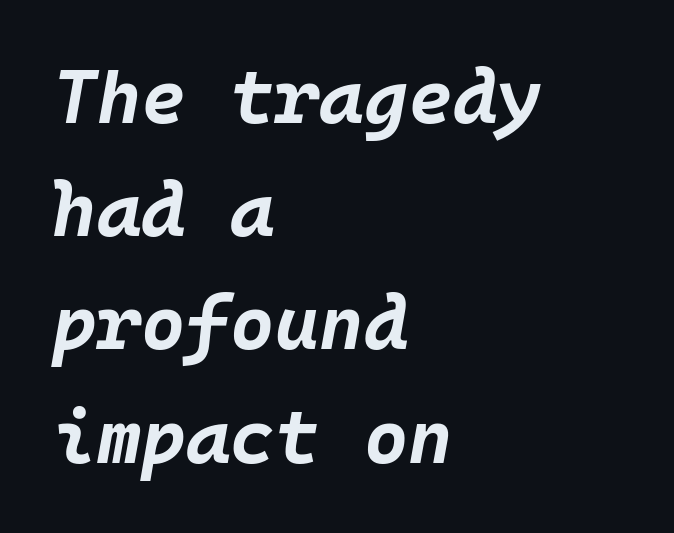
Normally led — the rows are evenly, conventionally spaced. Spacing between characters is what you'd get straight out of the box. This sample has the even, mechanical cadence of fixed-width lettering. The paragraph shown leans on its left margin.
